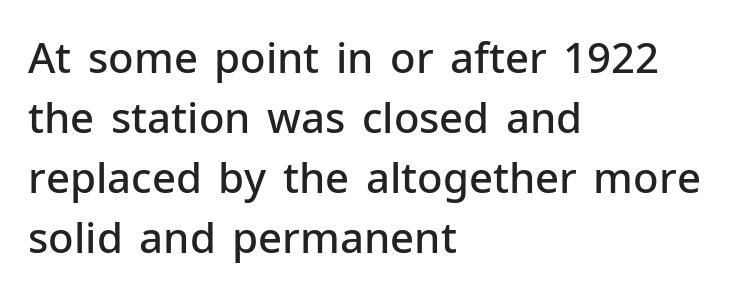
Q: Is the text bold? A: Semi-bold.
Q: Is the text italic (slanted)? A: No, it is upright.
Q: Is the typeface a serif or a sans-serif typeface? A: Sans-serif.
Q: Is the text underlined? A: No.
Q: How is the paragraph aligned? A: Left-aligned.
Q: Is the spacing between letters normal or unusually wide? A: Normal.
Q: Is the spacing between lines tight, normal or loose? A: Normal.
Q: Width (condensed, normal, or wide)? A: Normal.
Q: Stroke contrast? A: Low.
Q: x-height? A: Medium.
Q: Monospaced? A: No.
